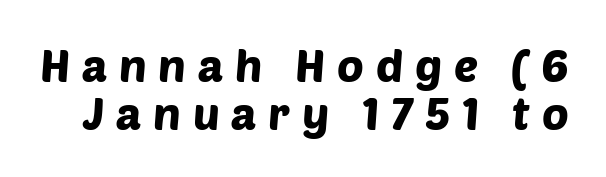
Q: Is the typeface a serif or a sans-serif typeface? A: Sans-serif.
Q: Is the text underlined? A: No.
Q: Is the spacing between letters normal or unusually wide? A: Unusually wide.
Q: Is the spacing between lines tight, normal or loose? A: Tight.
Q: Width (condensed, normal, or wide)? A: Normal.
Q: Stroke contrast? A: Low.
Q: x-height? A: Large.
Q: Monospaced? A: No.
